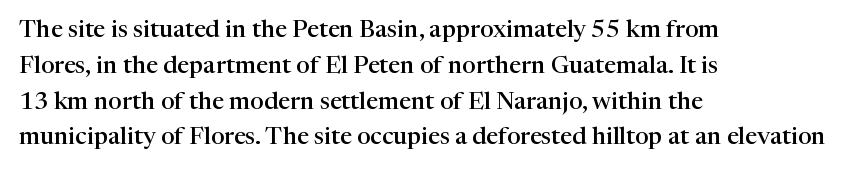
{"italic": "no", "bold": "semi", "underline": "no", "align": "left", "line_spacing": "normal", "line_spacing_ratio": 1.49, "letter_spacing": "normal", "letter_spacing_em": 0.0, "glyph_px": 24}
